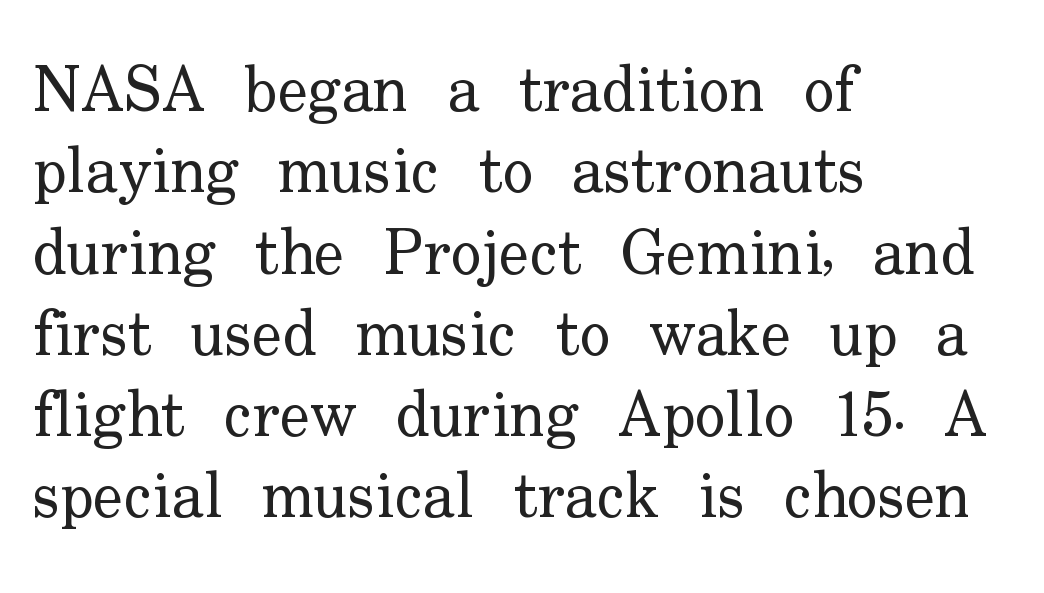
Type without underlining. Style check: upright. This sample has the flowing, uneven cadence of proportional lettering. How are the letters spaced? Ordinarily, with no added tracking. The type family on display is of the serif kind.
